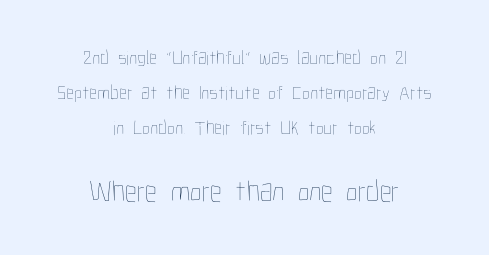
Q: Is the text bold? A: No.
Q: Is the text italic (slanted)? A: No, it is upright.
Q: Is the text underlined? A: No.
Q: How is the paragraph aligned? A: Centered.
Q: Is the spacing between letters normal or unusually wide? A: Normal.
Q: Which block of text is set in a larger size, the first (top) or the second (bottom)? A: The second (bottom) one.
Q: Width (condensed, normal, or wide)? A: Condensed.
Q: Stroke contrast? A: Low.
Q: x-height? A: Medium.
Q: Monospaced? A: No.
